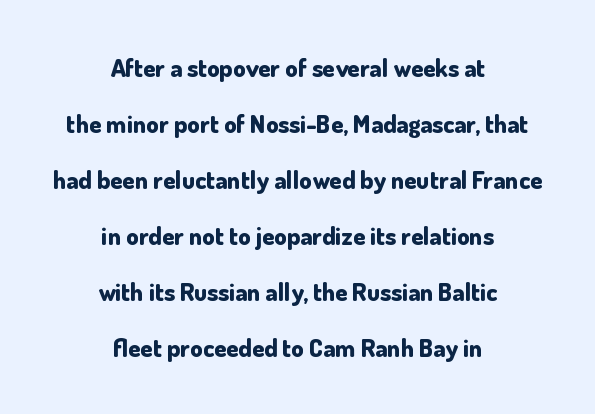
Q: Is the text bold? A: Yes.
Q: Is the text italic (slanted)? A: No, it is upright.
Q: Is the text underlined? A: No.
Q: How is the paragraph aligned? A: Centered.
Q: Is the spacing between letters normal or unusually wide? A: Normal.
Q: Is the spacing between lines tight, normal or loose? A: Loose.
